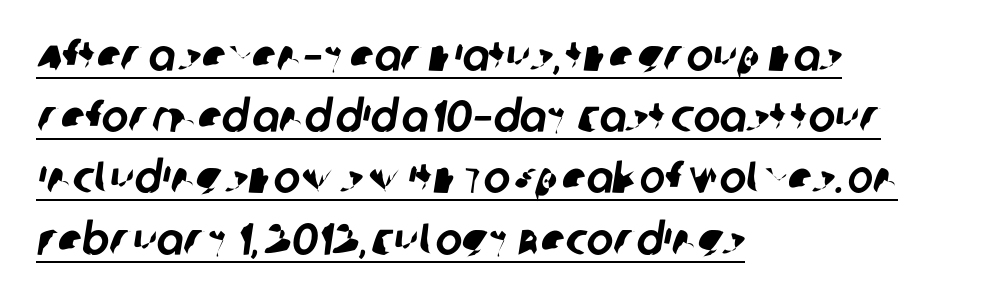
Underlined type. Vertically, the passage feels balanced, rows spaced as you'd expect. Words appear dense and cohesive because spacing is normal. I'd call this a sans setting — the letters go barefoot.
